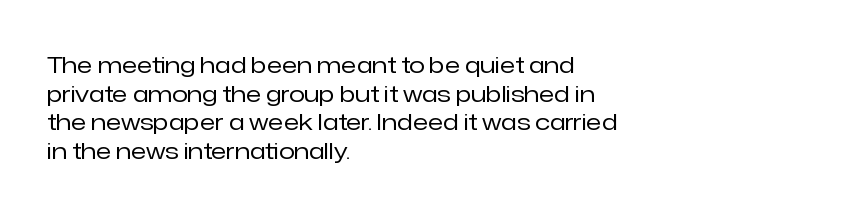
Q: Is the text bold? A: No.
Q: Is the text italic (slanted)? A: No, it is upright.
Q: Is the text underlined? A: No.
Q: How is the paragraph aligned? A: Left-aligned.
Q: Is the spacing between letters normal or unusually wide? A: Normal.
Q: Is the spacing between lines tight, normal or loose? A: Normal.
